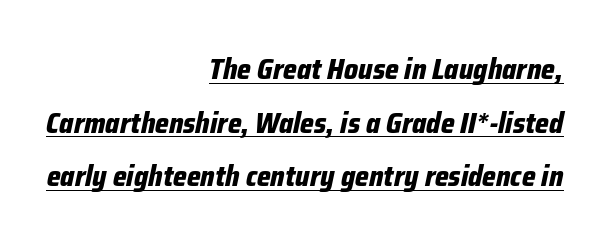
The characters look thick and weighty, a clear bold. The glyphs are accompanied by a horizontal stroke just below them. The type is set solid horizontally, with unmodified tracking. Do the characters align in a grid? No, the font is proportional. Visually the block forms a straight wall on the right and a jagged coastline on the left.
